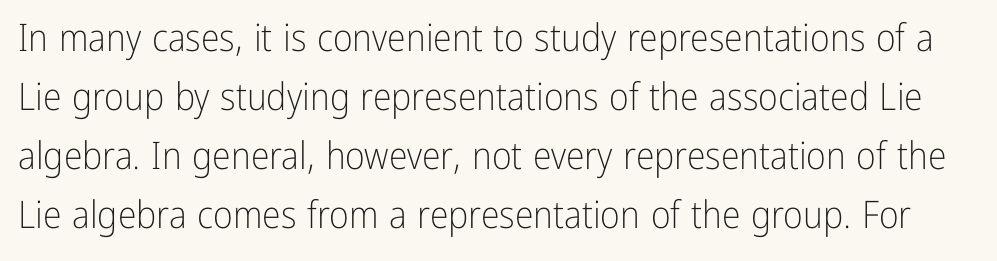
The image shows 38 px light, condensed sans-serif type, upright; set normal line spacing (1.55x), normal letter spacing, not underlined; low stroke contrast and a medium x-height.
